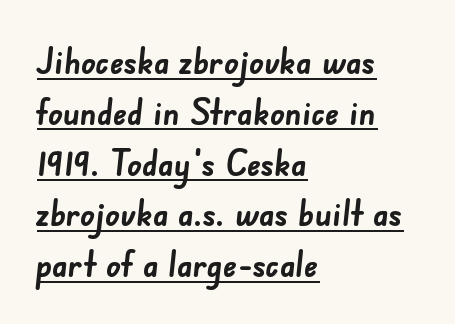
{"serif": "no", "bold": "yes", "weight": "semibold", "width": "normal", "stroke_contrast": "low", "x_height": "small", "monospaced": "no", "underline": "yes", "align": "left", "line_spacing": "normal", "line_spacing_ratio": 1.41, "letter_spacing": "normal", "letter_spacing_em": 0.0, "glyph_px": 36}
